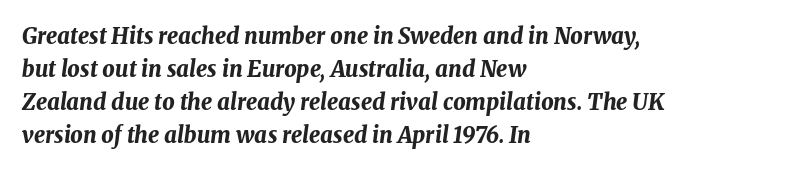
The rendering applies a slant to the glyphs. No extra tracking has been applied to these lines. The strip under each line holds only bare page. The leading is moderate, giving the passage an even texture. Compared with an ordinary text face, these strokes are far heavier — a full bold. Is the block centered? No — it sits flush against the left margin.
